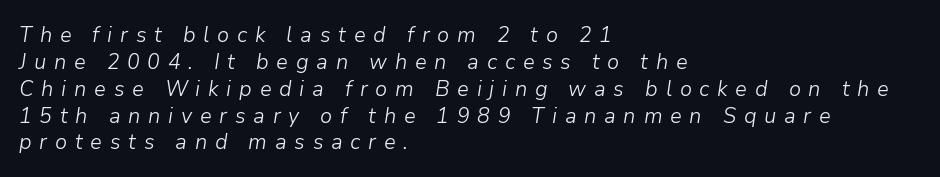
The image shows 22 px text type, italic (leaning right); set left-aligned, line spacing 1.22x, unusually wide letter spacing (+0.35 em), not underlined.
